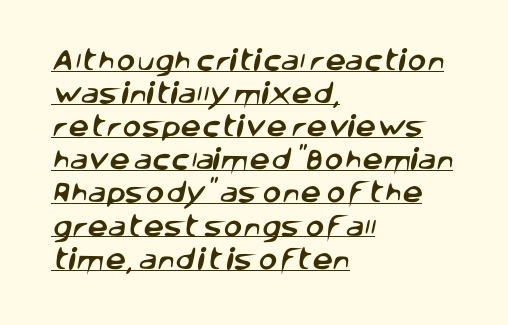
Q: Is the text underlined? A: Yes.
Q: How is the paragraph aligned? A: Left-aligned.
Q: Is the spacing between letters normal or unusually wide? A: Normal.
Q: Is the spacing between lines tight, normal or loose? A: Normal.
